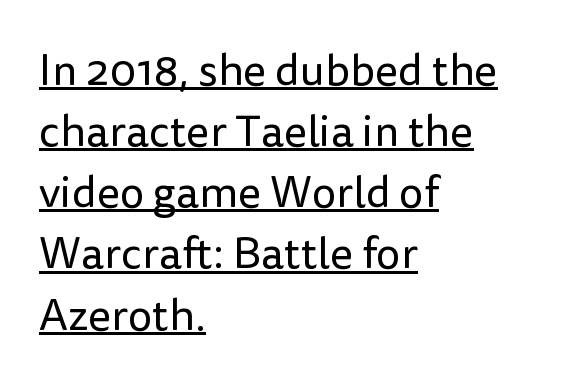
Q: Is the text bold? A: No.
Q: Is the text italic (slanted)? A: No, it is upright.
Q: Is the typeface a serif or a sans-serif typeface? A: Sans-serif.
Q: Is the text underlined? A: Yes.
Q: How is the paragraph aligned? A: Left-aligned.
Q: Is the spacing between letters normal or unusually wide? A: Normal.
Q: Is the spacing between lines tight, normal or loose? A: Normal.
Q: Width (condensed, normal, or wide)? A: Normal.
Q: Stroke contrast? A: Low.
Q: x-height? A: Medium.
Q: Monospaced? A: No.
